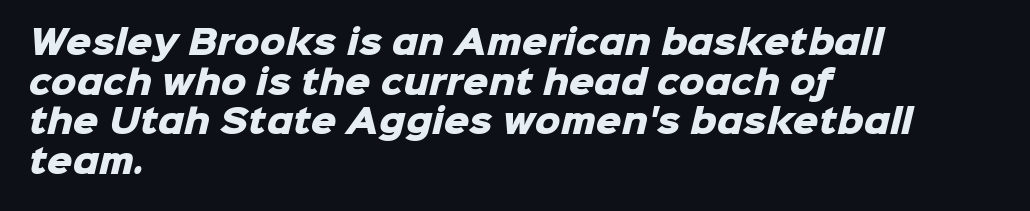
The image shows 32 px heavy sans-serif type; set left-aligned, line spacing 1.24x, normal letter spacing, not underlined; low stroke contrast and a medium x-height.
